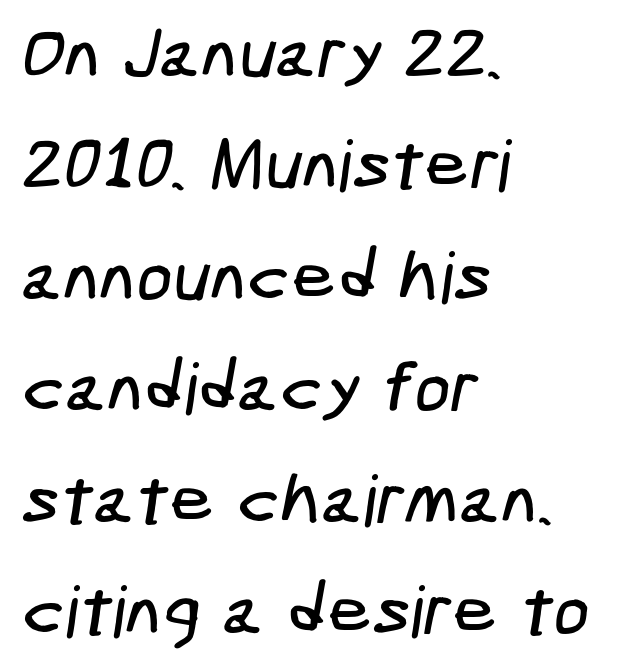
The image shows 71 px condensed sans-serif type; set left-aligned, normal line spacing (1.57x), normal letter spacing, not underlined; low stroke contrast and a medium x-height.
